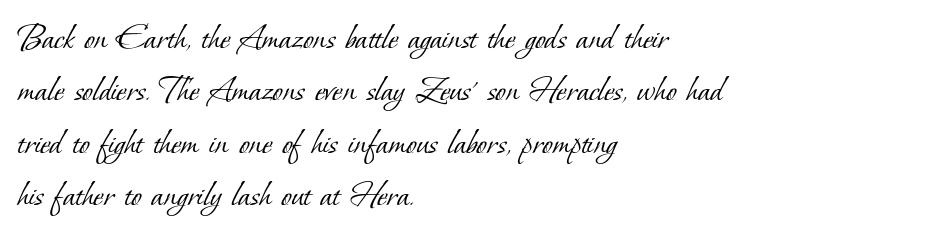
The image shows 38 px light serif type; set left-aligned, normal line spacing (1.38x), normal letter spacing, not underlined; low stroke contrast and a small x-height.
